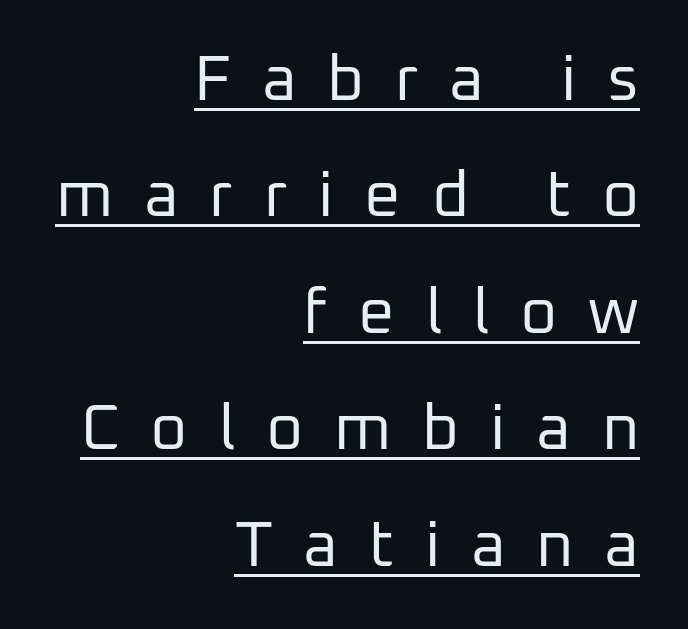
The image shows 64 px regular-weight sans-serif type, upright; set right-aligned, line spacing 1.82x, unusually wide letter spacing (+0.48 em), underlined; low stroke contrast and a medium x-height.
